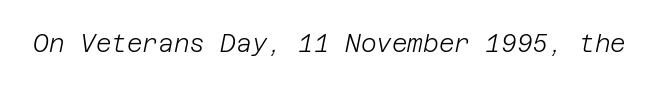
No extra tracking has been applied to these lines. Stems and bowls with no extra thickness — not bold. The whole block is typeset with a tilt. Beneath every word, the page is bare.
